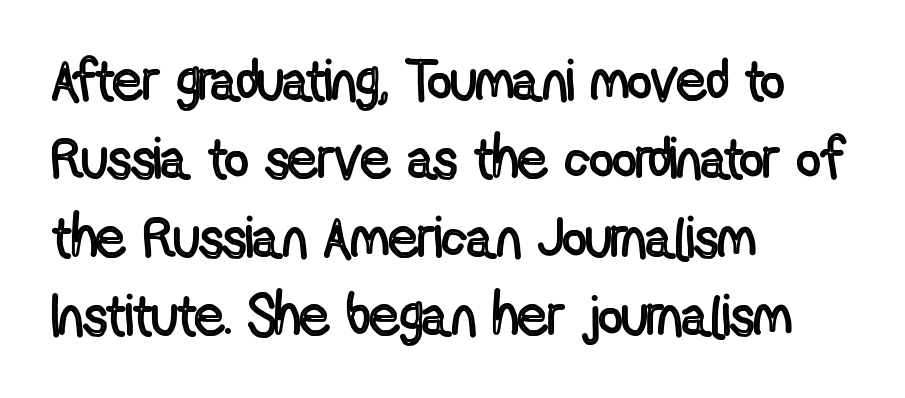
Q: Is the text italic (slanted)? A: No, it is upright.
Q: Is the text underlined? A: No.
Q: How is the paragraph aligned? A: Left-aligned.
Q: Is the spacing between letters normal or unusually wide? A: Normal.
Q: Is the spacing between lines tight, normal or loose? A: Normal.
Q: Width (condensed, normal, or wide)? A: Condensed.
Q: x-height? A: Medium.
Q: Monospaced? A: No.
